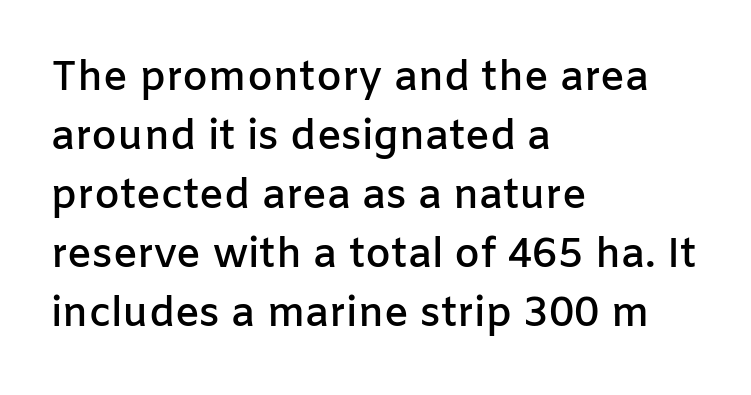
Q: Is the text bold? A: Semi-bold.
Q: Is the text italic (slanted)? A: No, it is upright.
Q: Is the typeface a serif or a sans-serif typeface? A: Sans-serif.
Q: Is the text underlined? A: No.
Q: How is the paragraph aligned? A: Left-aligned.
Q: Is the spacing between letters normal or unusually wide? A: Normal.
Q: Is the spacing between lines tight, normal or loose? A: Normal.
Q: Width (condensed, normal, or wide)? A: Normal.
Q: Stroke contrast? A: Low.
Q: x-height? A: Medium.
Q: Monospaced? A: No.
